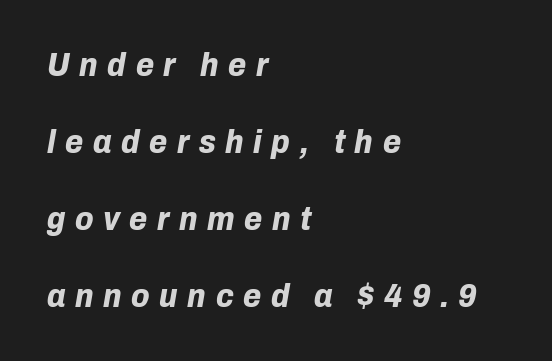
Q: Is the text bold? A: Yes.
Q: Is the text italic (slanted)? A: Yes, it leans right by about 10 degrees.
Q: Is the text underlined? A: No.
Q: How is the paragraph aligned? A: Left-aligned.
Q: Is the spacing between letters normal or unusually wide? A: Unusually wide.
Q: Is the spacing between lines tight, normal or loose? A: Loose.
Q: Width (condensed, normal, or wide)? A: Normal.
Q: Stroke contrast? A: Low.
Q: x-height? A: Medium.
Q: Monospaced? A: No.
